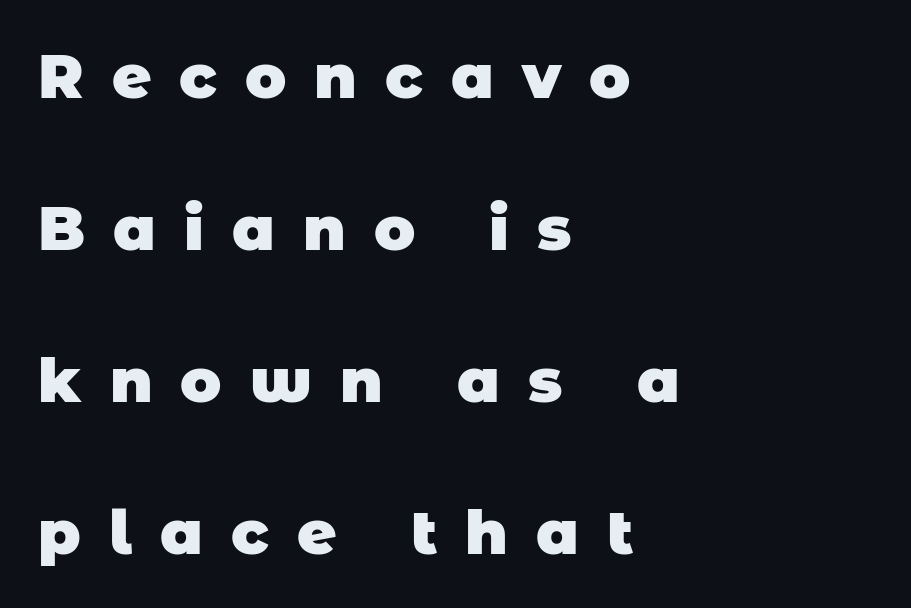
Q: Is the text bold? A: Yes.
Q: Is the typeface a serif or a sans-serif typeface? A: Sans-serif.
Q: Is the text underlined? A: No.
Q: How is the paragraph aligned? A: Left-aligned.
Q: Is the spacing between letters normal or unusually wide? A: Unusually wide.
Q: Is the spacing between lines tight, normal or loose? A: Loose.
Q: Width (condensed, normal, or wide)? A: Normal.
Q: Stroke contrast? A: Low.
Q: x-height? A: Large.
Q: Monospaced? A: No.
